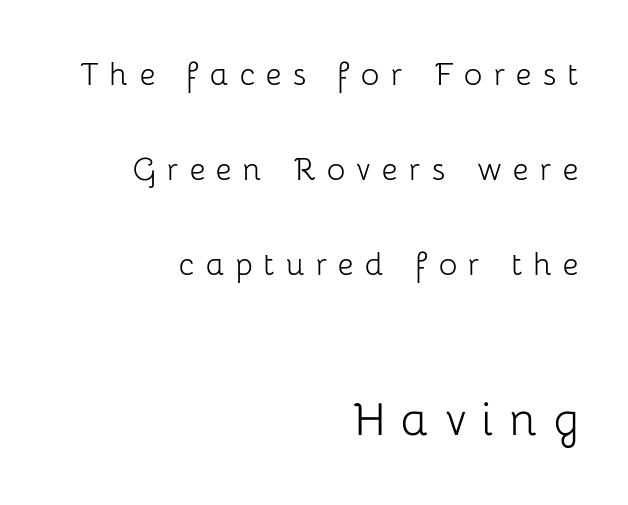
The rendering shows plain stroke endings on the letterforms — a sans-serif design. The lower block of text is set noticeably larger than the block above it. Each word looks stretched out because of the extra space between its letters. Horizontally, the lines are justified to the trailing edge only. Here the designer chose a conventional face with non-uniform glyph widths. When letters stand straight like this, we call the style roman or upright.
